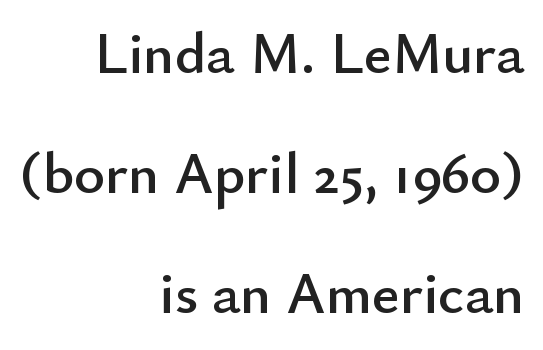
Q: Is the text italic (slanted)? A: No, it is upright.
Q: Is the typeface a serif or a sans-serif typeface? A: Sans-serif.
Q: Is the text underlined? A: No.
Q: How is the paragraph aligned? A: Right-aligned.
Q: Is the spacing between letters normal or unusually wide? A: Normal.
Q: Is the spacing between lines tight, normal or loose? A: Loose.
Q: Width (condensed, normal, or wide)? A: Normal.
Q: Stroke contrast? A: Low.
Q: x-height? A: Small.
Q: Monospaced? A: No.
